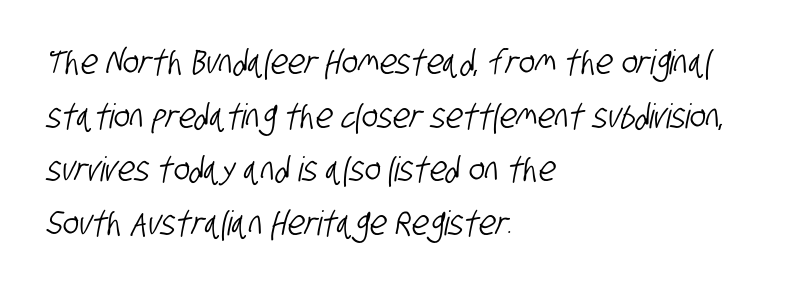
Q: Is the typeface a serif or a sans-serif typeface? A: Sans-serif.
Q: Is the text underlined? A: No.
Q: How is the paragraph aligned? A: Left-aligned.
Q: Is the spacing between letters normal or unusually wide? A: Normal.
Q: Is the spacing between lines tight, normal or loose? A: Normal.
Q: Width (condensed, normal, or wide)? A: Condensed.
Q: Stroke contrast? A: Low.
Q: x-height? A: Large.
Q: Monospaced? A: No.
